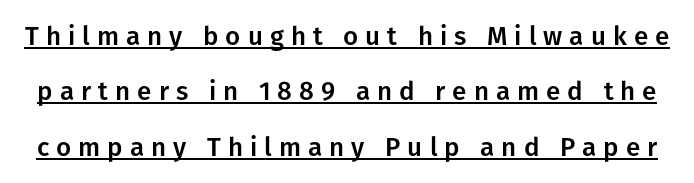
Q: Is the text italic (slanted)? A: No, it is upright.
Q: Is the text underlined? A: Yes.
Q: Is the spacing between letters normal or unusually wide? A: Unusually wide.
Q: Is the spacing between lines tight, normal or loose? A: Loose.
